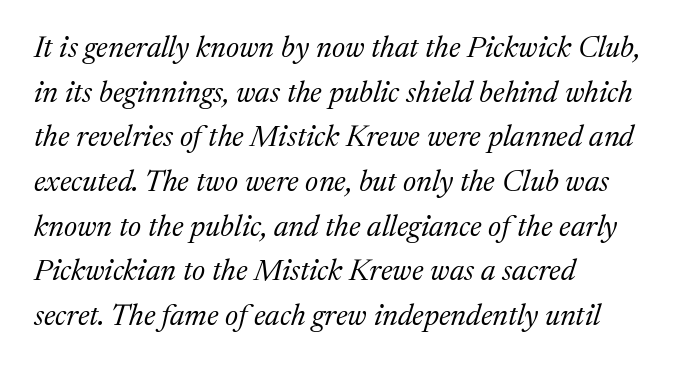
The image shows 30 px regular-weight serif type, italic (leaning right); set left-aligned, normal line spacing (1.49x), normal letter spacing, not underlined; medium stroke contrast and a medium x-height.
